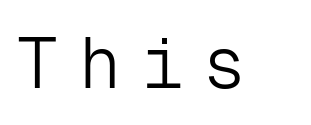
The image shows 71 px light sans-serif type, upright, monospaced; set unusually wide letter spacing (+0.28 em), not underlined; low stroke contrast and a medium x-height.
